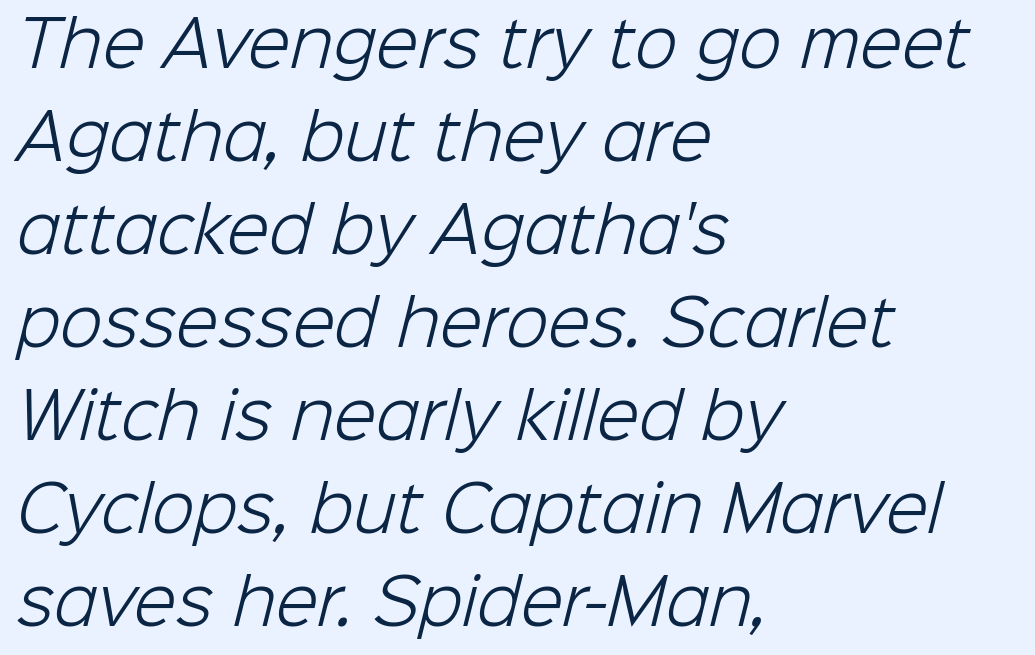
Q: Is the text bold? A: No.
Q: Is the typeface a serif or a sans-serif typeface? A: Sans-serif.
Q: Is the text underlined? A: No.
Q: How is the paragraph aligned? A: Left-aligned.
Q: Is the spacing between letters normal or unusually wide? A: Normal.
Q: Is the spacing between lines tight, normal or loose? A: Normal.
Q: Width (condensed, normal, or wide)? A: Normal.
Q: Stroke contrast? A: Low.
Q: x-height? A: Medium.
Q: Monospaced? A: No.
